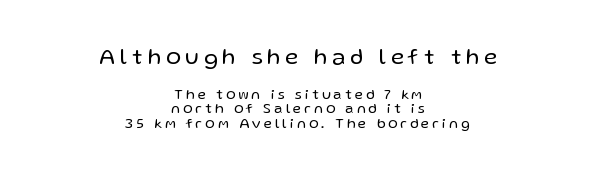
{"italic": "no", "bold": "no", "underline": "no", "align": "center", "line_spacing": "tight", "line_spacing_ratio": 1.02, "letter_spacing": "wide", "letter_spacing_em": 0.23, "larger_block": "first", "size_ratio": 1.57, "glyph_px": 22}
